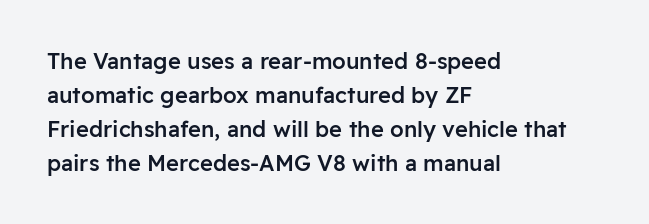
{"italic": "no", "bold": "semi", "underline": "no", "align": "left", "line_spacing": "normal", "line_spacing_ratio": 1.54, "letter_spacing": "normal", "letter_spacing_em": 0.0, "glyph_px": 22}
